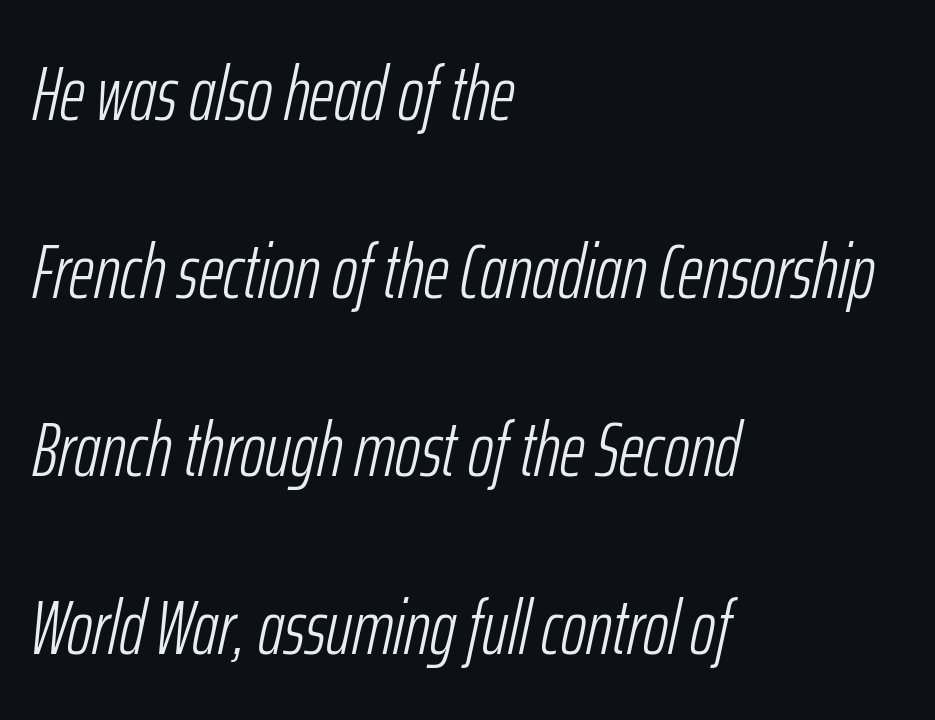
{"italic": "yes", "lean": "right", "slant_degrees": 12, "bold": "no", "weight": "light", "width": "condensed", "stroke_contrast": "low", "x_height": "medium", "monospaced": "no", "underline": "no", "align": "left", "line_spacing": "loose", "line_spacing_ratio": 2.31, "letter_spacing": "normal", "letter_spacing_em": 0.0, "glyph_px": 77}
